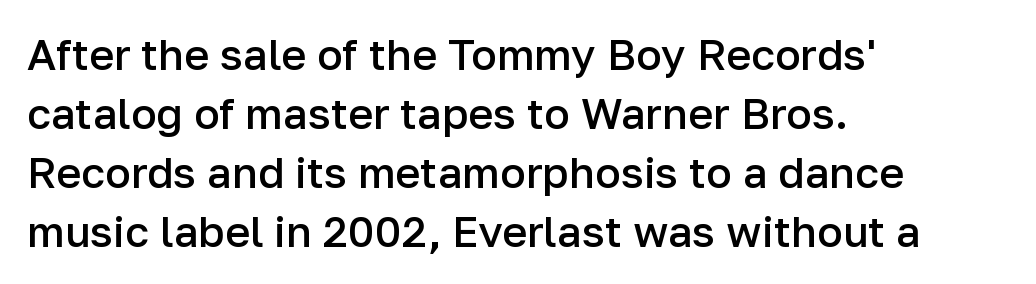
{"serif": "no", "italic": "no", "bold": "semi", "weight": "semibold", "width": "normal", "stroke_contrast": "low", "x_height": "medium", "monospaced": "no", "underline": "no", "align": "left", "line_spacing": "normal", "line_spacing_ratio": 1.37, "letter_spacing": "normal", "letter_spacing_em": 0.0, "glyph_px": 43}
